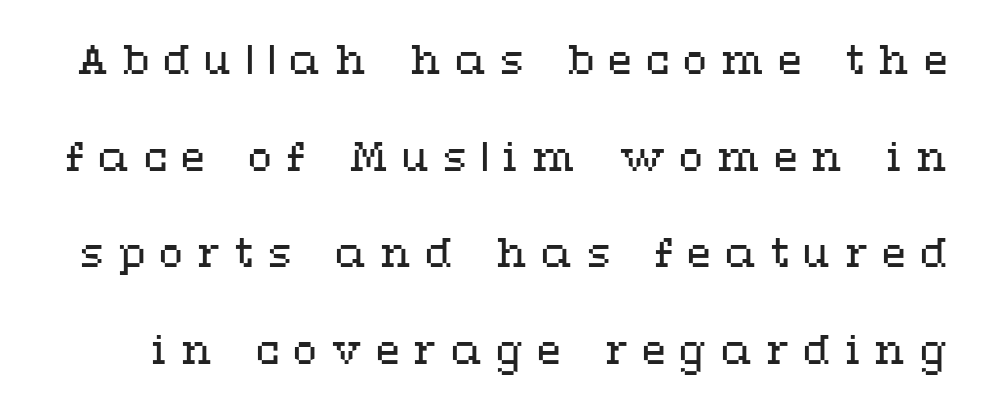
Q: Is the text bold? A: No.
Q: Is the text italic (slanted)? A: No, it is upright.
Q: Is the text underlined? A: No.
Q: Is the spacing between letters normal or unusually wide? A: Unusually wide.
Q: Is the spacing between lines tight, normal or loose? A: Loose.
Q: Width (condensed, normal, or wide)? A: Wide.
Q: Stroke contrast? A: Medium.
Q: x-height? A: Medium.
Q: Monospaced? A: No.
